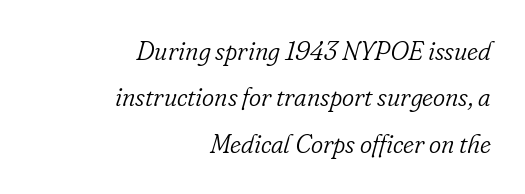
The image shows 26 px text type, italic (leaning right); set right-aligned, line spacing 1.78x, normal letter spacing, not underlined.
